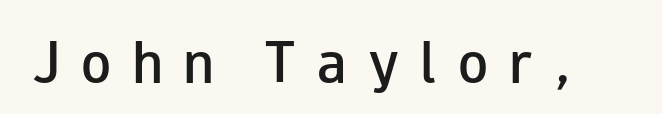
The image shows 49 px semibold, wide sans-serif type, upright; set unusually wide letter spacing (+0.44 em), not underlined; low stroke contrast and a small x-height.
